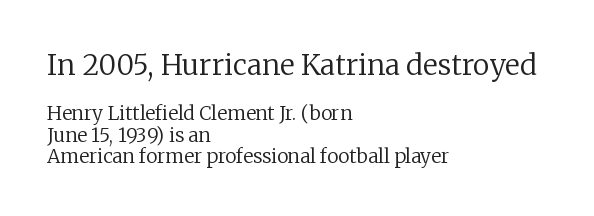
Q: Is the text bold? A: No.
Q: Is the text italic (slanted)? A: No, it is upright.
Q: Is the typeface a serif or a sans-serif typeface? A: Serif.
Q: Is the text underlined? A: No.
Q: How is the paragraph aligned? A: Left-aligned.
Q: Is the spacing between letters normal or unusually wide? A: Normal.
Q: Is the spacing between lines tight, normal or loose? A: Tight.
Q: Which block of text is set in a larger size, the first (top) or the second (bottom)? A: The first (top) one.
Q: Width (condensed, normal, or wide)? A: Normal.
Q: Stroke contrast? A: Low.
Q: x-height? A: Medium.
Q: Monospaced? A: No.
